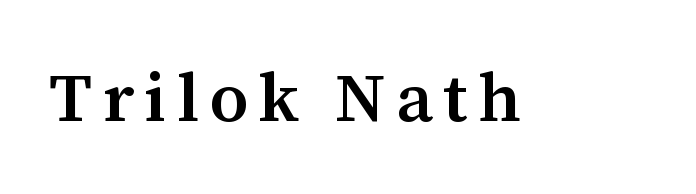
{"serif": "yes", "italic": "no", "bold": "semi", "weight": "semibold", "width": "normal", "stroke_contrast": "medium", "x_height": "medium", "monospaced": "no", "underline": "no", "glyph_px": 69}
